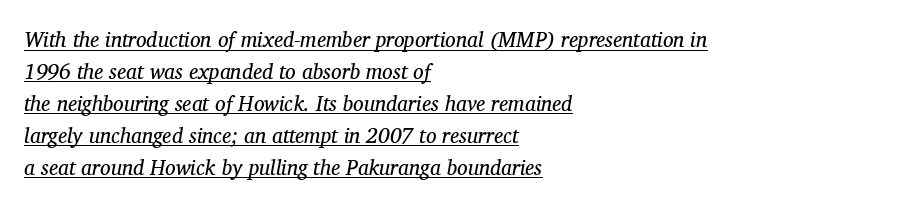
Q: Is the text bold? A: No.
Q: Is the text italic (slanted)? A: Yes, it leans right by about 11 degrees.
Q: Is the text underlined? A: Yes.
Q: How is the paragraph aligned? A: Left-aligned.
Q: Is the spacing between letters normal or unusually wide? A: Normal.
Q: Is the spacing between lines tight, normal or loose? A: Normal.
